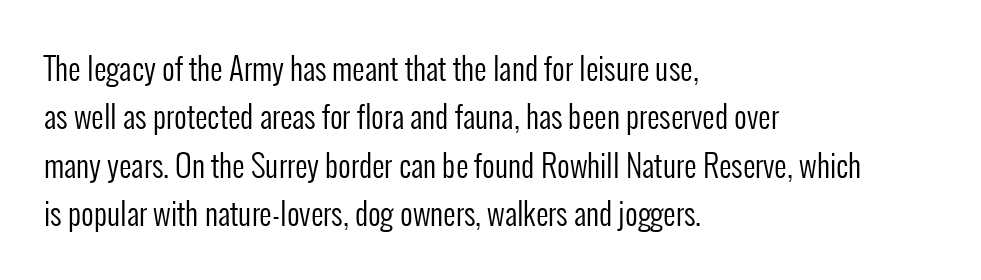
The passage shown is not underscored anywhere. Between one letter and the next there's only the usual sliver of space. Do the characters align in a grid? No, the font is proportional. This is the regular roman posture of the typeface. The letterforms sit at book weight or below. Where is the straight margin? On the left.
